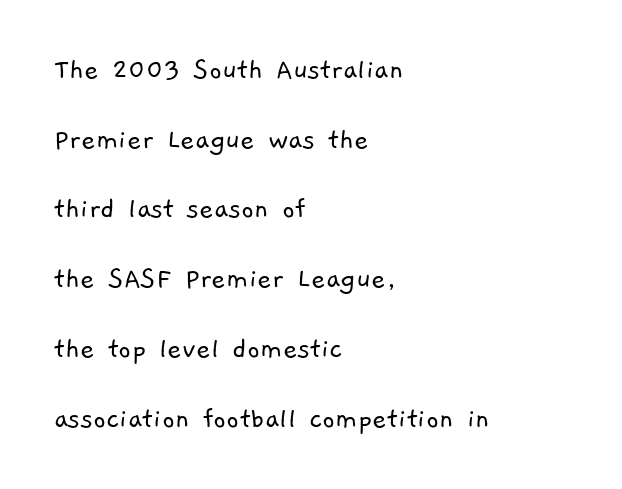
{"serif": "no", "bold": "no", "weight": "light", "width": "normal", "stroke_contrast": "low", "x_height": "medium", "monospaced": "no", "underline": "no", "align": "left", "line_spacing": "loose", "line_spacing_ratio": 2.25, "letter_spacing": "normal", "letter_spacing_em": 0.0, "glyph_px": 31}
